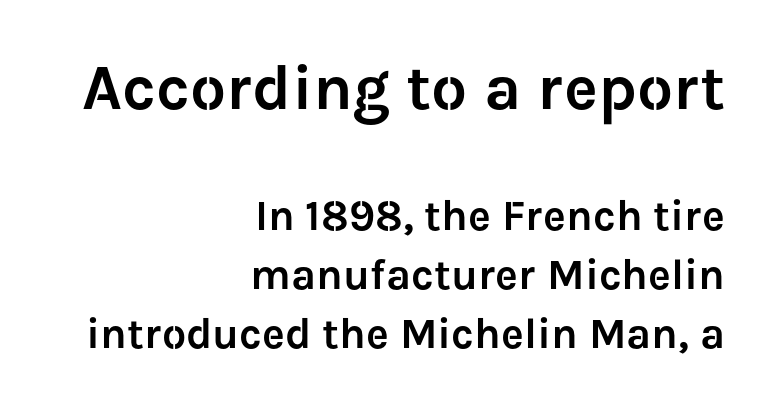
The image shows 64 px sans-serif type, upright; set right-aligned, normal line spacing (1.38x), normal letter spacing, not underlined; the first (top) block is 1.49x larger; low stroke contrast and a medium x-height.
